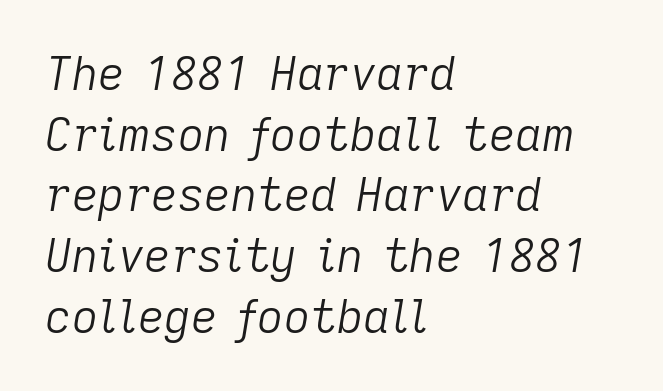
Q: Is the text bold? A: No.
Q: Is the text italic (slanted)? A: Yes, it leans right by about 9 degrees.
Q: Is the text underlined? A: No.
Q: How is the paragraph aligned? A: Left-aligned.
Q: Is the spacing between letters normal or unusually wide? A: Normal.
Q: Is the spacing between lines tight, normal or loose? A: Normal.
Q: Width (condensed, normal, or wide)? A: Normal.
Q: Stroke contrast? A: Low.
Q: x-height? A: Medium.
Q: Monospaced? A: No.
